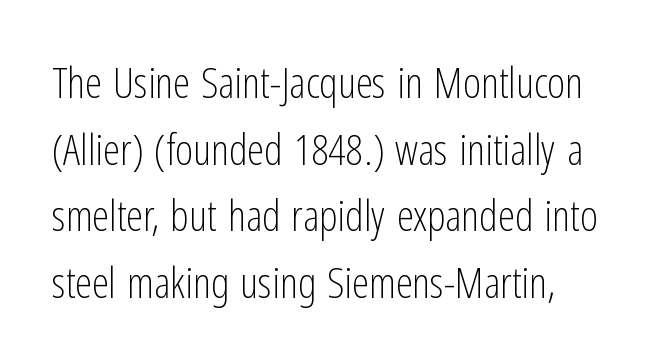
{"serif": "no", "italic": "no", "bold": "no", "weight": "light", "width": "condensed", "stroke_contrast": "low", "x_height": "medium", "monospaced": "no", "underline": "no", "align": "left", "line_spacing": "normal", "line_spacing_ratio": 1.55, "letter_spacing": "normal", "letter_spacing_em": 0.0, "glyph_px": 43}
